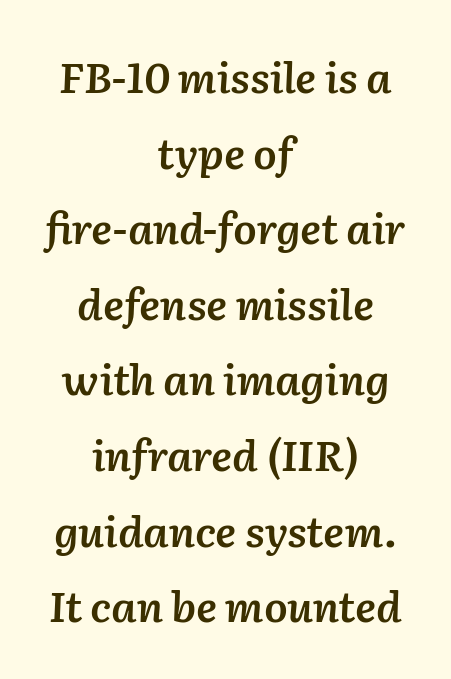
{"italic": "yes", "lean": "right", "slant_degrees": 2, "bold": "semi", "weight": "semibold", "width": "normal", "stroke_contrast": "low", "x_height": "medium", "monospaced": "no", "underline": "no", "align": "center", "line_spacing_ratio": 1.8, "letter_spacing": "normal", "letter_spacing_em": 0.0, "glyph_px": 42}
